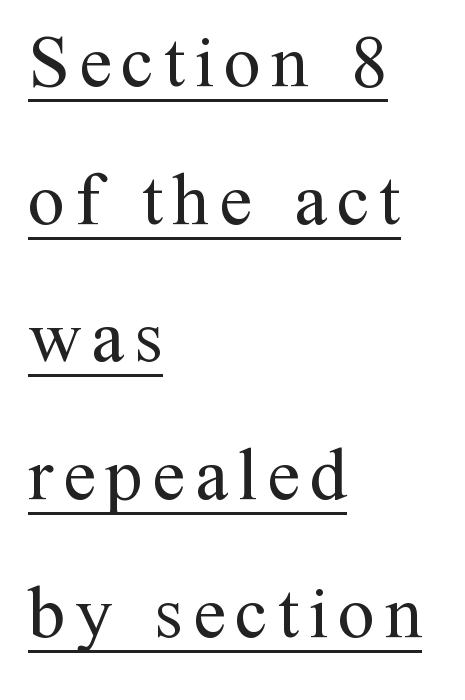
The words here are underlined. Is the stroke heavy? The answer is a plain regular-or-lighter. Each letter keeps its own natural width here, so spacing adapts to shape. A roman cut, with each character standing at attention. Each line starts at the same left margin while the right side varies. Yep, those are serifs on the letters.
